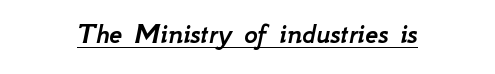
{"italic": "yes", "lean": "right", "slant_degrees": 12, "width": "normal", "stroke_contrast": "low", "x_height": "small", "monospaced": "no", "underline": "yes", "letter_spacing": "normal", "letter_spacing_em": 0.0, "glyph_px": 29}
